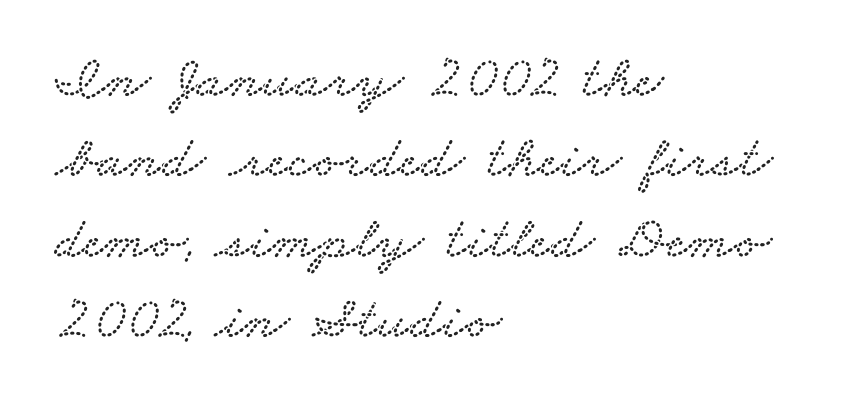
One-word summary of the alignment: left. Words float on clear page, feet unadorned. Proportional: the letters do not fall into vertical columns. Each word holds together tightly as a unit, with standard inter-letter gaps. The line-height multiplier appears to be the usual default. Yep, those are serifs on the letters.
